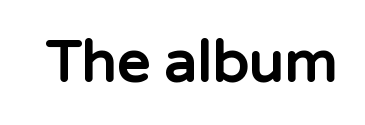
The image shows 58 px bold sans-serif type, upright; set normal letter spacing, not underlined; low stroke contrast and a medium x-height.
